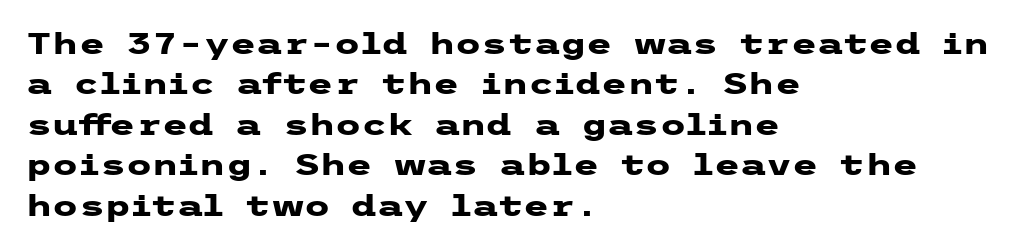
The image shows 30 px heavy, wide sans-serif type, upright; set left-aligned, normal line spacing (1.35x), normal letter spacing, not underlined; low stroke contrast and a medium x-height.
